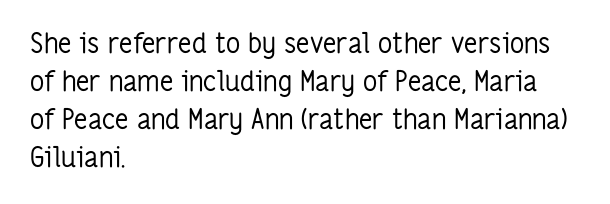
Typeset ragged right — the left edge is the straight one. Spacing verdict: proportional, widths tailored to each character. The typeface has the unassuming heft of standard copy or less. Every character sits straight up, as roman type does.
